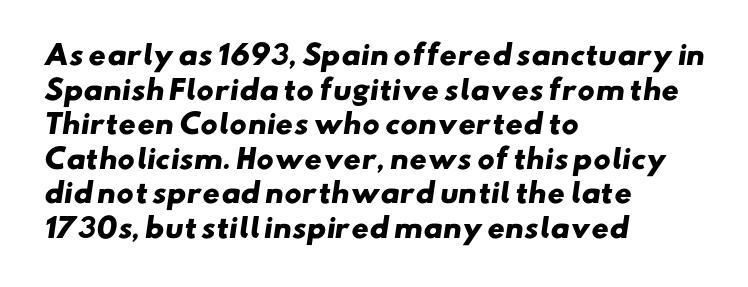
Evenly set lines give the paragraph a standard silhouette. Check under the words: just untouched page. Every letter is thick-stroked: bold, no question. Horizontal alignment here is leftward, the default for most running prose. Observe the ordinary spacing: letters are neighbours, not strangers.
